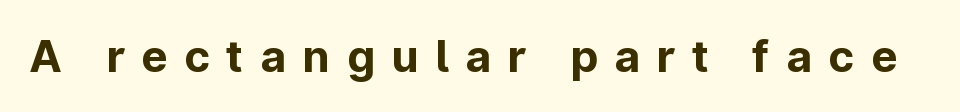
{"serif": "no", "italic": "no", "bold": "yes", "weight": "bold", "width": "normal", "stroke_contrast": "low", "x_height": "medium", "monospaced": "no", "underline": "no", "letter_spacing": "wide", "letter_spacing_em": 0.38, "glyph_px": 44}
